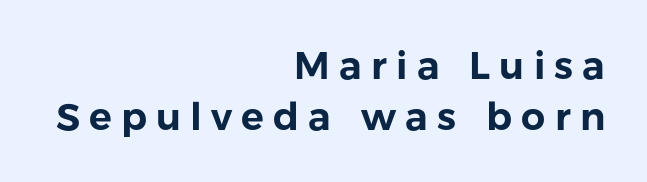
{"serif": "no", "italic": "no", "width": "normal", "stroke_contrast": "low", "x_height": "medium", "monospaced": "no", "underline": "no", "align": "right", "line_spacing": "normal", "line_spacing_ratio": 1.33, "letter_spacing": "wide", "letter_spacing_em": 0.24, "glyph_px": 38}
